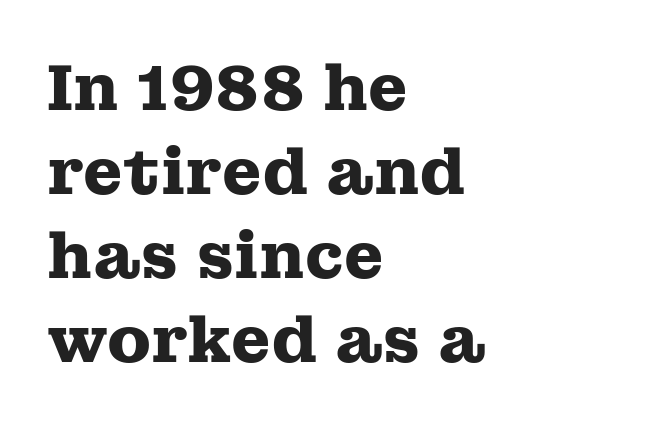
In terms of letterspacing, this is plain default setting. Evenly set lines give the paragraph a standard silhouette. In CSS terms this would be text-align: left. Strokes here are thick enough to call this a true bold. The letters advance in unequal steps, a hallmark of proportional type.
